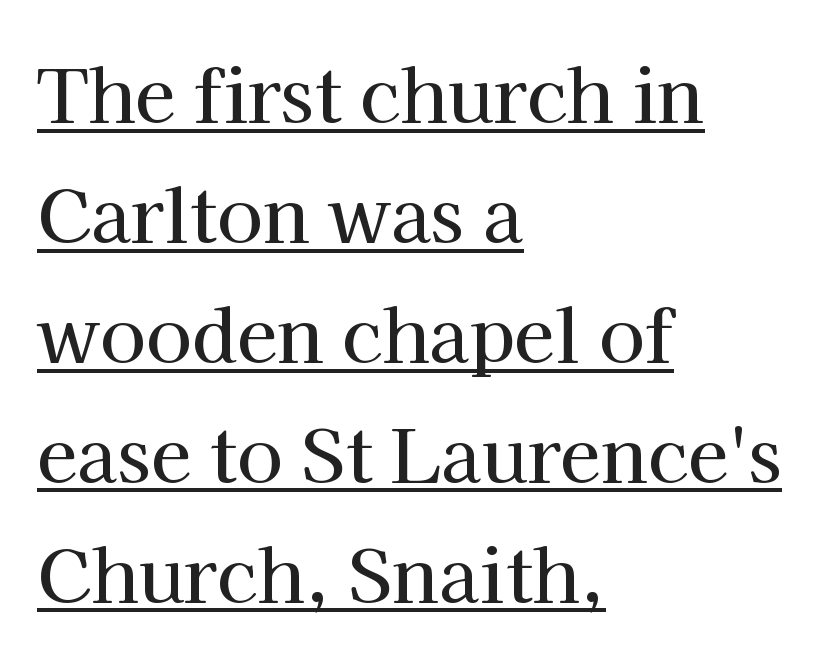
{"serif": "yes", "italic": "no", "width": "normal", "stroke_contrast": "high", "x_height": "medium", "monospaced": "no", "underline": "yes", "align": "left", "line_spacing": "normal", "line_spacing_ratio": 1.62, "letter_spacing": "normal", "letter_spacing_em": 0.0, "glyph_px": 74}
